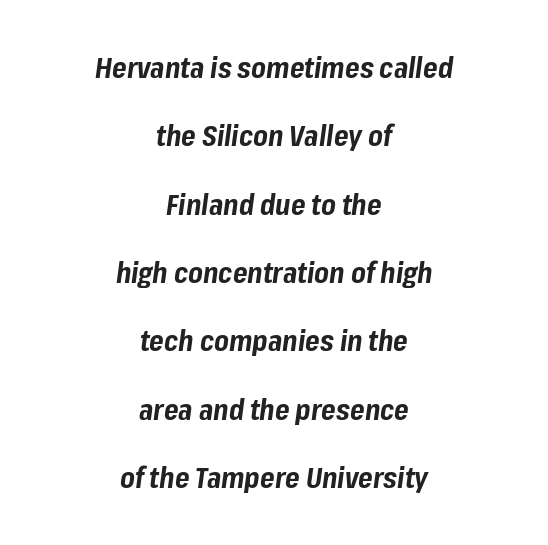
Q: Is the text bold? A: Yes.
Q: Is the text italic (slanted)? A: Yes, it leans right by about 8 degrees.
Q: Is the text underlined? A: No.
Q: How is the paragraph aligned? A: Centered.
Q: Is the spacing between letters normal or unusually wide? A: Normal.
Q: Is the spacing between lines tight, normal or loose? A: Loose.
Q: Width (condensed, normal, or wide)? A: Normal.
Q: Stroke contrast? A: Low.
Q: x-height? A: Medium.
Q: Monospaced? A: No.
